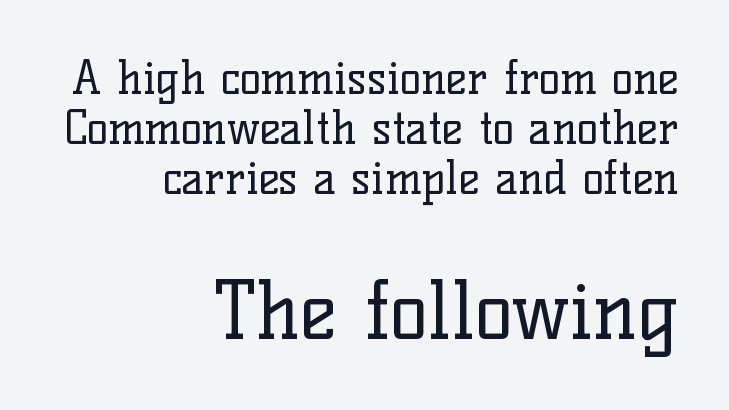
{"serif": "yes", "italic": "no", "bold": "no", "weight": "regular", "width": "normal", "stroke_contrast": "low", "x_height": "medium", "monospaced": "no", "underline": "no", "align": "right", "line_spacing": "tight", "line_spacing_ratio": 1.11, "letter_spacing": "normal", "letter_spacing_em": 0.0, "larger_block": "second", "size_ratio": 1.76, "glyph_px": 79}
